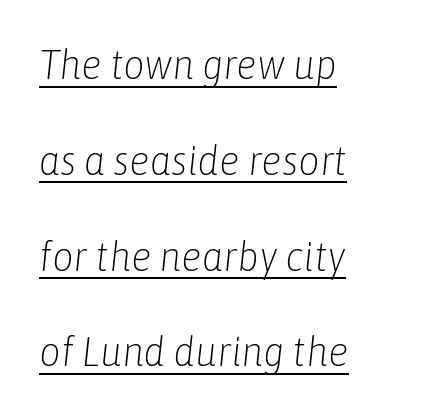
Spacing verdict: proportional, widths tailored to each character. This reads as an unemphasized weight, regular at the heaviest. Leading: increased. A rule runs beneath these lines of type. Style check: oblique.
